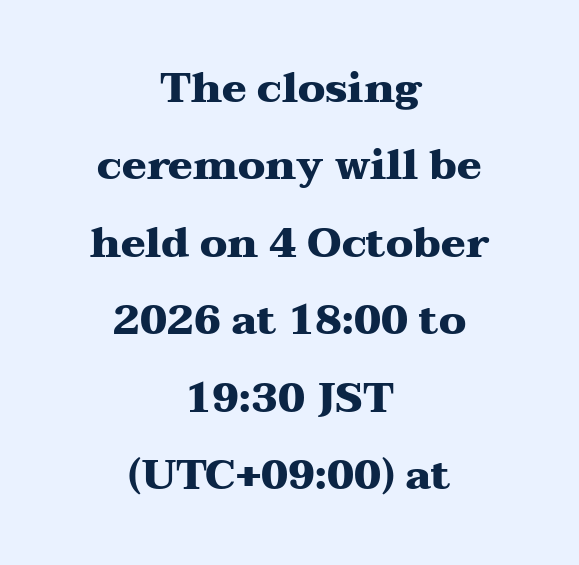
{"serif": "yes", "italic": "no", "bold": "yes", "weight": "heavy", "width": "wide", "stroke_contrast": "medium", "x_height": "medium", "monospaced": "no", "underline": "no", "align": "center", "line_spacing_ratio": 1.89, "letter_spacing": "normal", "letter_spacing_em": 0.0, "glyph_px": 41}
